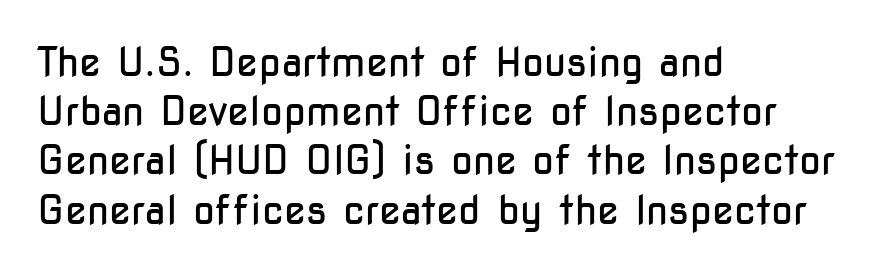
The image shows 40 px regular-weight, condensed sans-serif type, upright; set left-aligned, line spacing 1.23x, normal letter spacing, not underlined; low stroke contrast and a medium x-height.
